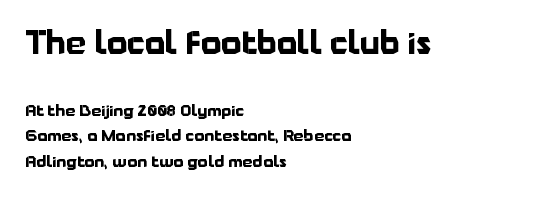
The image shows 32 px bold sans-serif type, upright; set left-aligned, normal line spacing (1.58x), normal letter spacing, not underlined; the first (top) block is 2.0x larger; low stroke contrast and a medium x-height.
